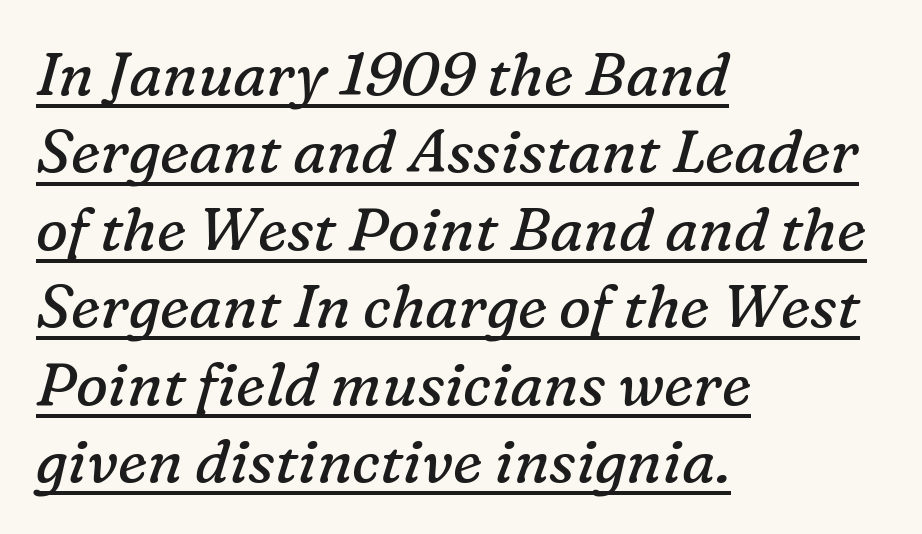
{"serif": "yes", "italic": "yes", "lean": "right", "slant_degrees": 16, "bold": "no", "weight": "regular", "width": "normal", "stroke_contrast": "low", "x_height": "medium", "monospaced": "no", "underline": "yes", "align": "left", "line_spacing": "normal", "line_spacing_ratio": 1.29, "letter_spacing": "normal", "letter_spacing_em": 0.0, "glyph_px": 60}
